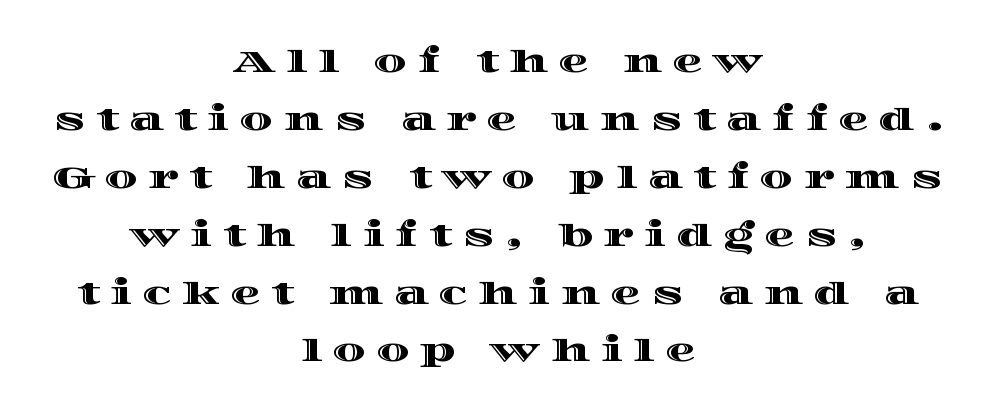
The image shows 30 px wide type, upright; set centered, loose line spacing (1.93x), unusually wide letter spacing (+0.35 em), not underlined; a large x-height.
